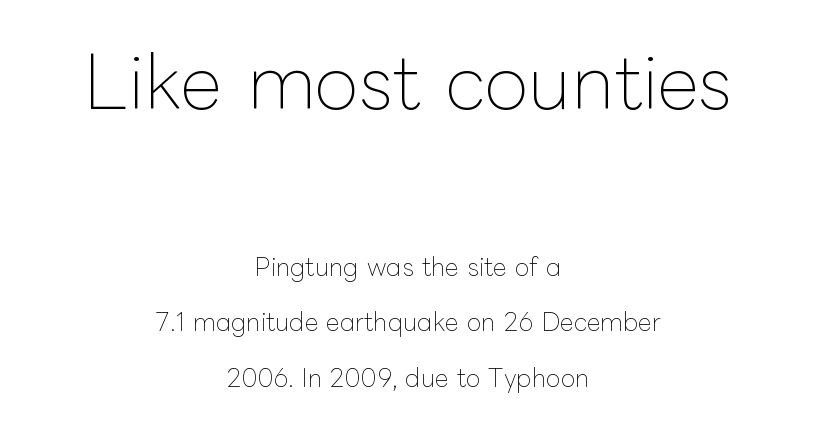
In terms of posture, this sample is upright. The passage shown has conventional tracking throughout. The more generous point size was reserved for the upper chunk. Baseline-to-baseline distance is far greater than the letter height. Beneath every word, the page is bare.
